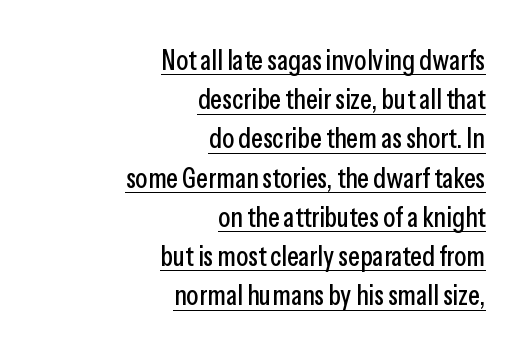
Does a line run under the words? Yes, clearly. Reading down the block, your eye finds every line finishing at a fixed right position. Ascenders rise straight up at ninety degrees. Nobody touched the tracking dial on this one. Unlike a traditional serif, this face leaves its strokes unadorned.
